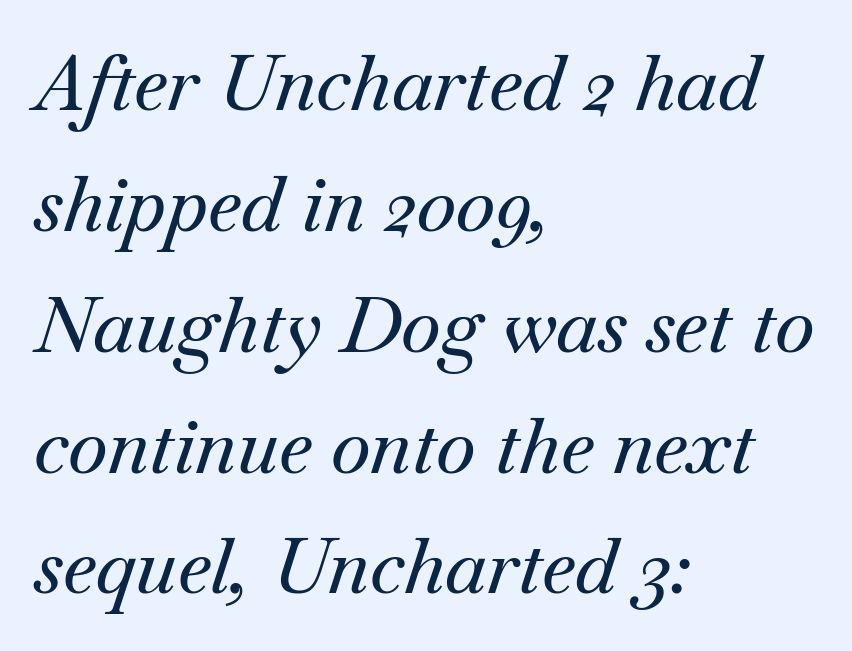
Each row of text sits above clean, open space. Short note: letters normally spaced. You could not count columns in this text — the font is proportionally spaced. The designer left line spacing at the default. A serif font was chosen for this passage. Short and long lines alike share a common starting point at left.
